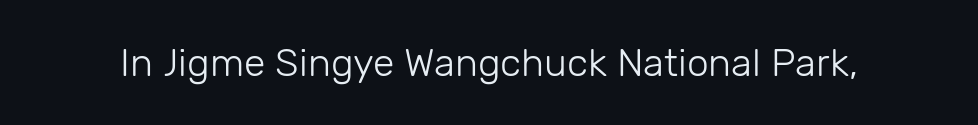
The letters advance in unequal steps, a hallmark of proportional type. Type style note: lacks serifs. Compared with typical body copy, the letter spacing here is the same. Heft: none added — not bold. Notice how the stems are strictly vertical — no italics here. Beneath every word, the page is bare.
